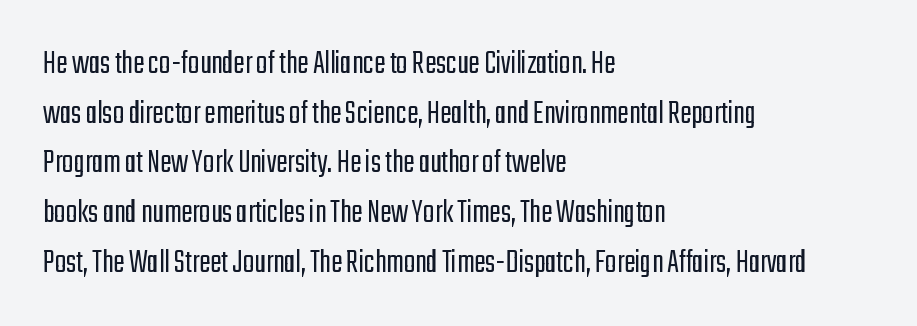
{"serif": "no", "italic": "no", "bold": "no", "weight": "light", "width": "condensed", "stroke_contrast": "low", "x_height": "medium", "monospaced": "no", "underline": "no", "align": "left", "line_spacing": "normal", "line_spacing_ratio": 1.46, "letter_spacing": "normal", "letter_spacing_em": 0.0, "glyph_px": 34}
